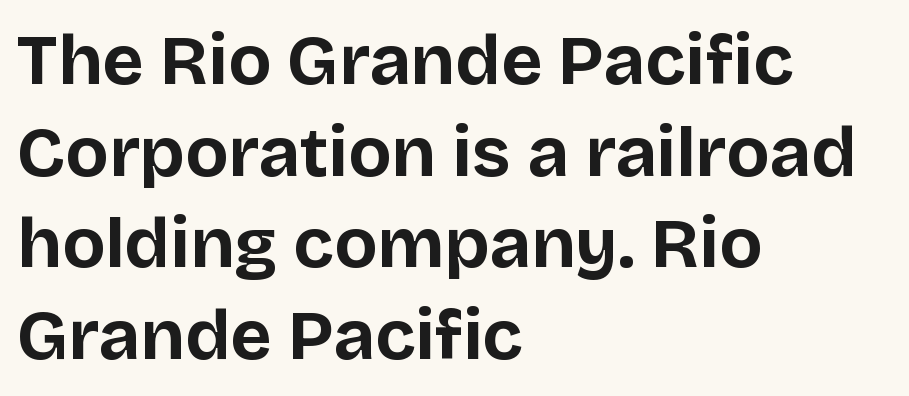
The image shows 71 px bold sans-serif type, upright; set left-aligned, normal line spacing (1.29x), normal letter spacing, not underlined; low stroke contrast and a large x-height.
